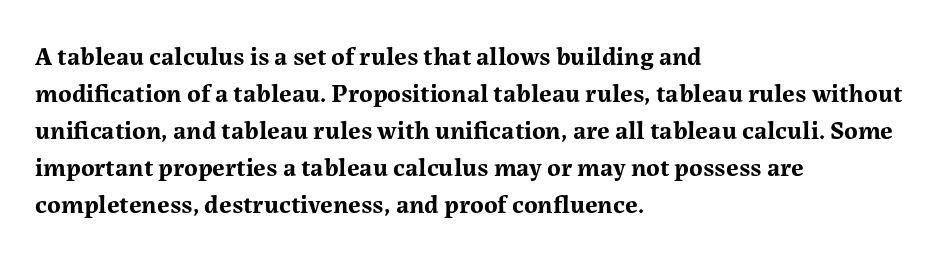
Q: Is the text bold? A: Yes.
Q: Is the text italic (slanted)? A: No, it is upright.
Q: Is the text underlined? A: No.
Q: How is the paragraph aligned? A: Left-aligned.
Q: Is the spacing between letters normal or unusually wide? A: Normal.
Q: Is the spacing between lines tight, normal or loose? A: Normal.
